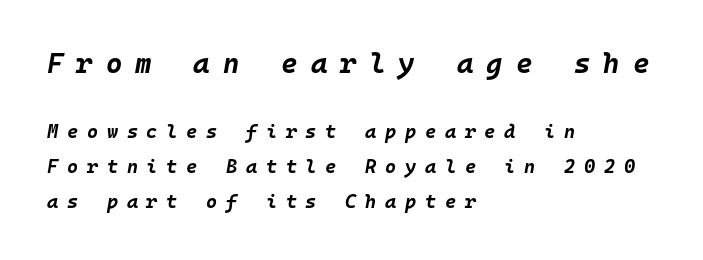
Q: Is the text bold? A: Yes.
Q: Is the text italic (slanted)? A: Yes, it leans right by about 10 degrees.
Q: Is the text underlined? A: No.
Q: How is the paragraph aligned? A: Left-aligned.
Q: Is the spacing between letters normal or unusually wide? A: Unusually wide.
Q: Which block of text is set in a larger size, the first (top) or the second (bottom)? A: The first (top) one.
Q: Width (condensed, normal, or wide)? A: Normal.
Q: Stroke contrast? A: Low.
Q: x-height? A: Large.
Q: Monospaced? A: Yes.
